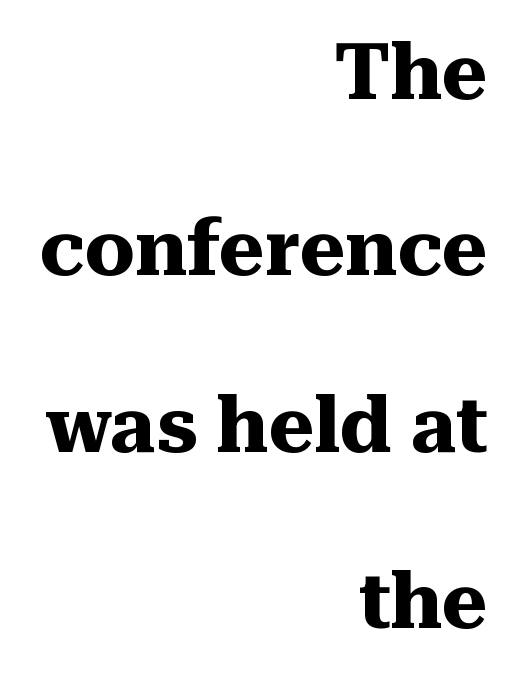
These lines keep a tight, regular rhythm from letter to letter. The strip under each line holds only bare page. This sample is right-justified, so line beginnings fall wherever the words allow. Vertical spacing — loose. The font family rendered here belongs to the serif group. Vertical strokes here are truly vertical.
